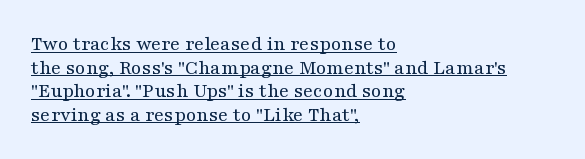
{"italic": "no", "bold": "no", "underline": "yes", "align": "left", "line_spacing": "tight", "line_spacing_ratio": 1.12, "letter_spacing": "normal", "letter_spacing_em": 0.0, "glyph_px": 21}
